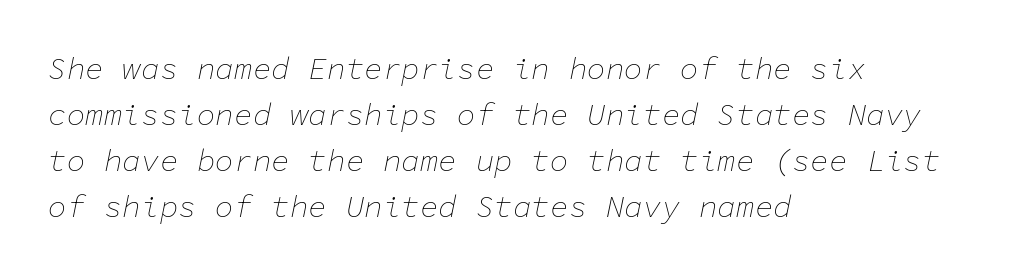
{"italic": "yes", "lean": "right", "slant_degrees": 11, "bold": "no", "weight": "thin", "width": "normal", "stroke_contrast": "low", "x_height": "medium", "monospaced": "yes", "underline": "no", "align": "left", "line_spacing": "normal", "line_spacing_ratio": 1.48, "letter_spacing": "normal", "letter_spacing_em": 0.0, "glyph_px": 31}
